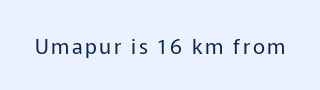
The image shows 21 px text type, upright; set not underlined.
